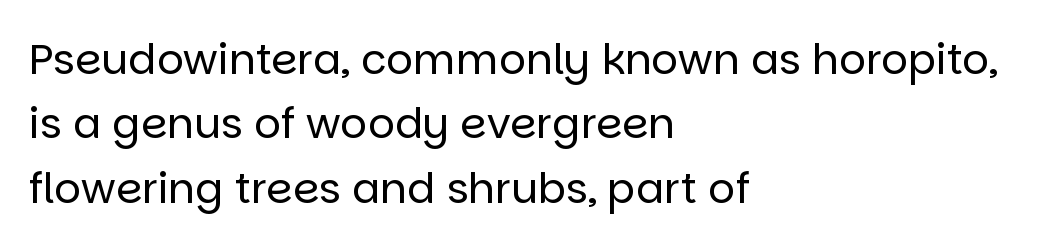
Q: Is the text bold? A: No.
Q: Is the text italic (slanted)? A: No, it is upright.
Q: Is the typeface a serif or a sans-serif typeface? A: Sans-serif.
Q: Is the text underlined? A: No.
Q: How is the paragraph aligned? A: Left-aligned.
Q: Is the spacing between letters normal or unusually wide? A: Normal.
Q: Is the spacing between lines tight, normal or loose? A: Normal.
Q: Width (condensed, normal, or wide)? A: Normal.
Q: Stroke contrast? A: Low.
Q: x-height? A: Large.
Q: Monospaced? A: No.
